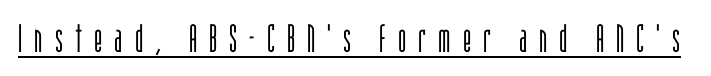
A roman cut, with each character standing at attention. The tracking reads as deliberately expanded to a designer's eye. This is not heavy type; no bold has been used. Serif or sans? Sans — the stroke terminals are bare. A continuous stroke trails under the words, as in a hyperlink. Varying glyph widths throughout — classic text-font behaviour.
